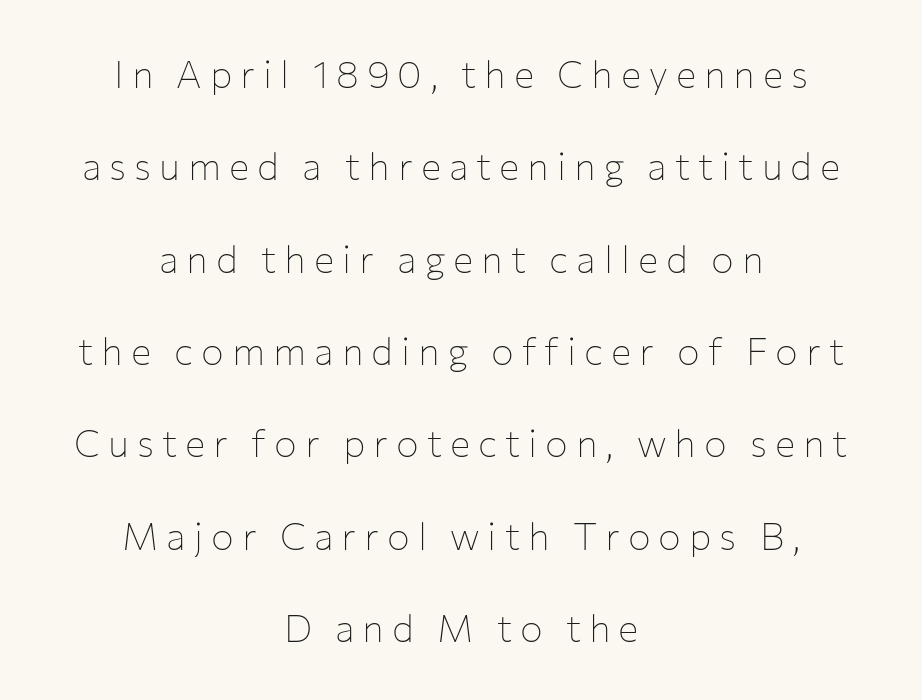
Q: Is the text bold? A: No.
Q: Is the text italic (slanted)? A: No, it is upright.
Q: Is the typeface a serif or a sans-serif typeface? A: Sans-serif.
Q: Is the text underlined? A: No.
Q: How is the paragraph aligned? A: Centered.
Q: Is the spacing between letters normal or unusually wide? A: Unusually wide.
Q: Is the spacing between lines tight, normal or loose? A: Loose.
Q: Width (condensed, normal, or wide)? A: Normal.
Q: Stroke contrast? A: Low.
Q: x-height? A: Medium.
Q: Monospaced? A: No.
